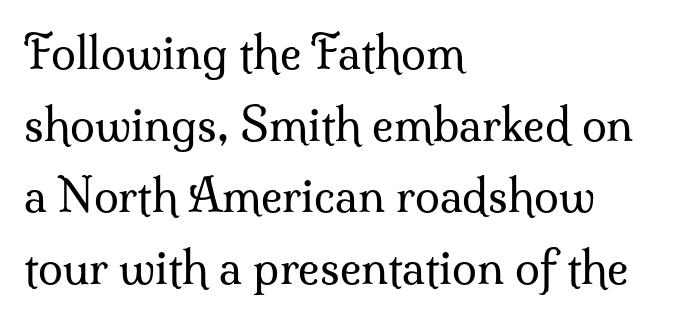
{"serif": "yes", "italic": "no", "bold": "no", "weight": "regular", "width": "normal", "stroke_contrast": "medium", "x_height": "small", "monospaced": "no", "underline": "no", "align": "left", "line_spacing": "normal", "line_spacing_ratio": 1.59, "letter_spacing": "normal", "letter_spacing_em": 0.0, "glyph_px": 45}
